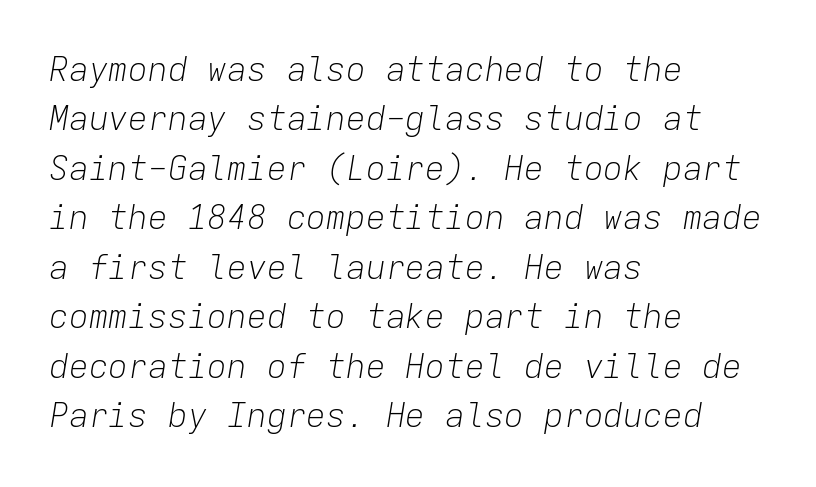
The image shows 33 px light type, italic (leaning right), monospaced; set left-aligned, normal line spacing (1.5x), normal letter spacing, not underlined; low stroke contrast and a medium x-height.
